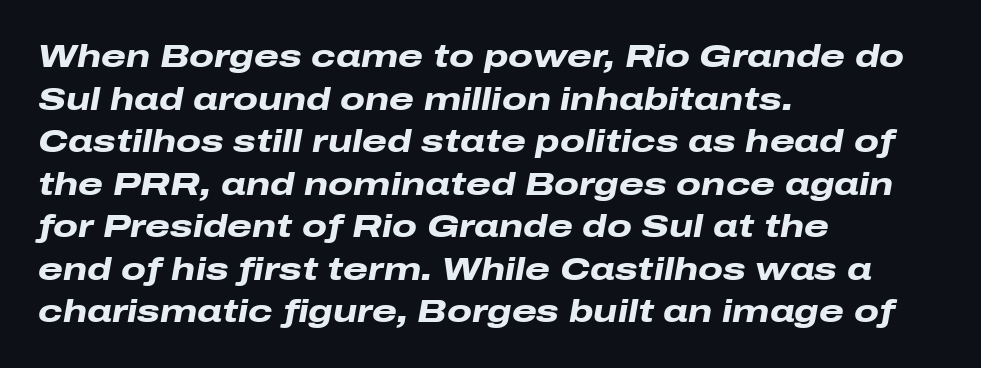
The image shows 32 px heavy, wide type, italic (leaning right); set left-aligned, normal line spacing (1.33x), normal letter spacing, not underlined; low stroke contrast and a medium x-height.
